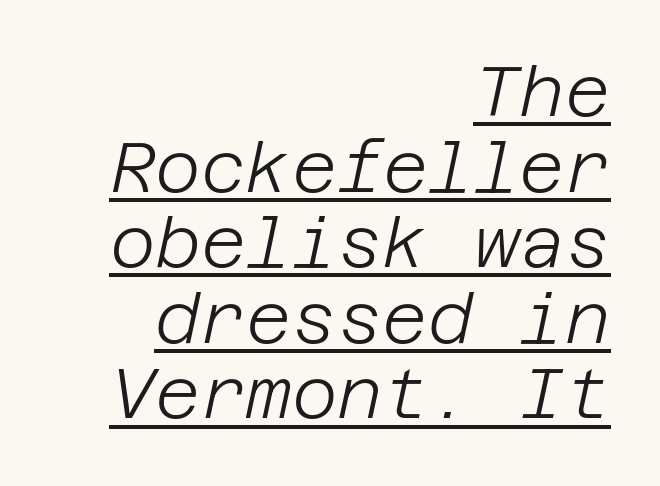
The image shows 70 px light type, italic (leaning right); set right-aligned, tight line spacing (1.08x), normal letter spacing, underlined; low stroke contrast and a large x-height.
